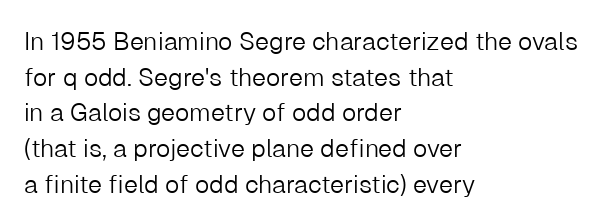
Q: Is the text bold? A: No.
Q: Is the text italic (slanted)? A: No, it is upright.
Q: Is the text underlined? A: No.
Q: How is the paragraph aligned? A: Left-aligned.
Q: Is the spacing between letters normal or unusually wide? A: Normal.
Q: Is the spacing between lines tight, normal or loose? A: Normal.
